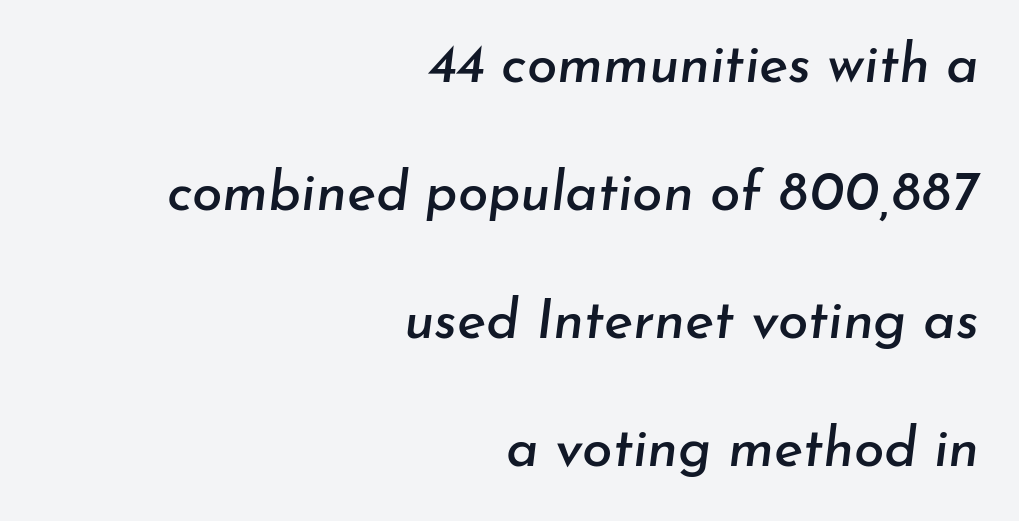
{"italic": "yes", "lean": "right", "slant_degrees": 7, "width": "normal", "stroke_contrast": "low", "x_height": "small", "monospaced": "no", "underline": "no", "align": "right", "line_spacing": "loose", "line_spacing_ratio": 2.33, "letter_spacing": "normal", "letter_spacing_em": 0.0, "glyph_px": 55}
